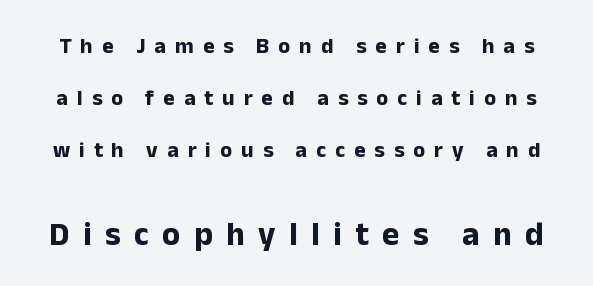
Q: Is the text bold? A: Yes.
Q: Is the text italic (slanted)? A: No, it is upright.
Q: Is the typeface a serif or a sans-serif typeface? A: Sans-serif.
Q: Is the text underlined? A: No.
Q: Is the spacing between letters normal or unusually wide? A: Unusually wide.
Q: Is the spacing between lines tight, normal or loose? A: Loose.
Q: Which block of text is set in a larger size, the first (top) or the second (bottom)? A: The second (bottom) one.
Q: Width (condensed, normal, or wide)? A: Normal.
Q: Stroke contrast? A: Low.
Q: x-height? A: Medium.
Q: Monospaced? A: No.
